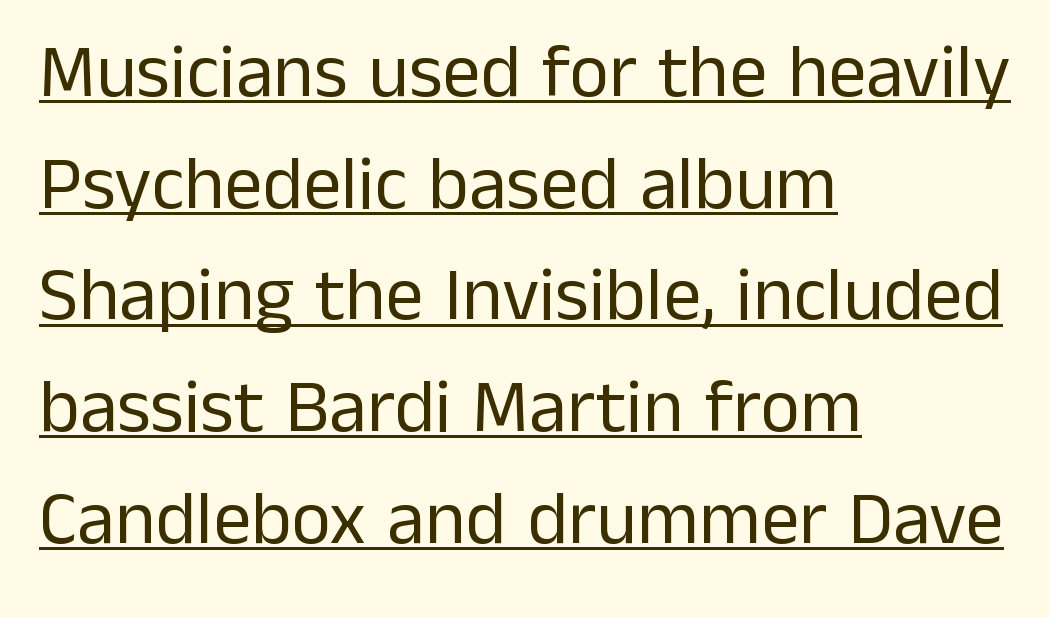
The block of text has a typical density, with ordinary space between rows. There is no visible air inserted between adjacent glyphs. Casual observation: everything's shoved over to the left. The axis of the letterforms is exactly vertical. The passage shown is not bold in any degree.
